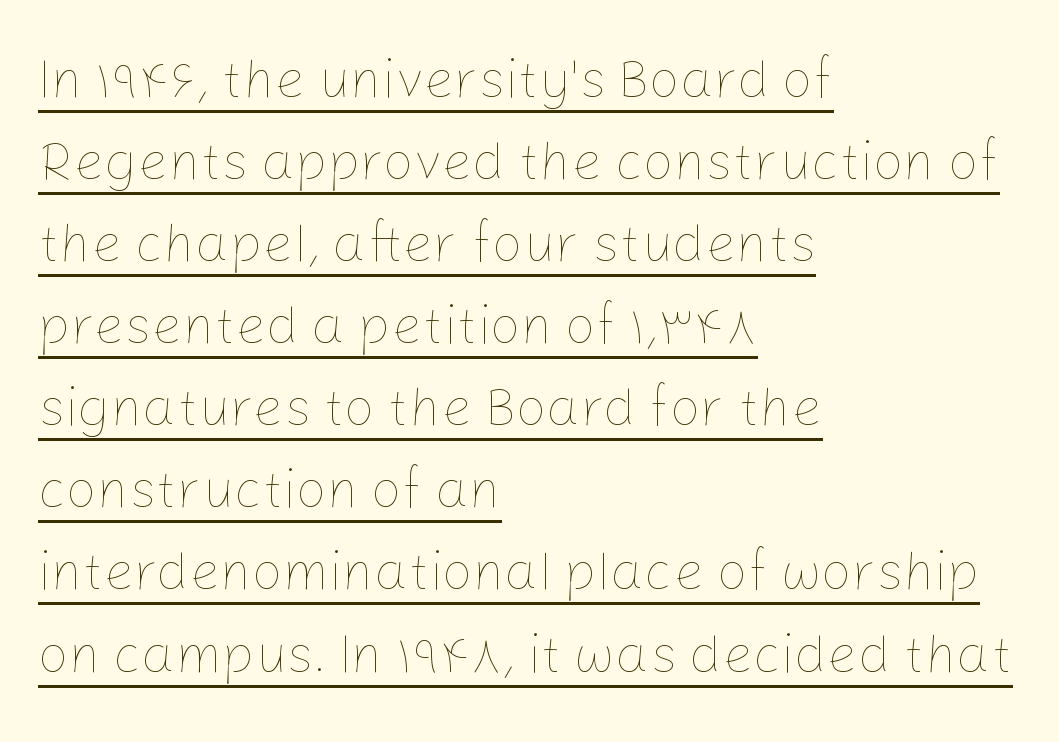
{"italic": "no", "bold": "no", "weight": "thin", "width": "normal", "stroke_contrast": "low", "x_height": "medium", "monospaced": "no", "underline": "yes", "align": "left", "line_spacing": "normal", "line_spacing_ratio": 1.52, "letter_spacing": "normal", "letter_spacing_em": 0.0, "glyph_px": 54}
